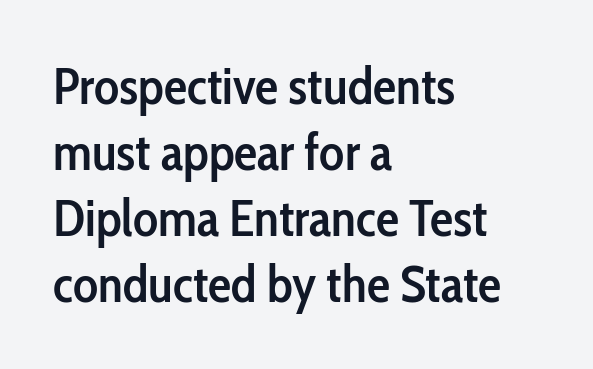
The image shows 52 px semibold, condensed sans-serif type, upright; set left-aligned, normal line spacing (1.27x), normal letter spacing, not underlined; low stroke contrast and a medium x-height.
